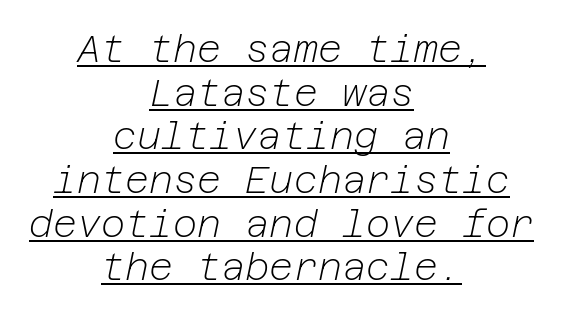
Is the type slanted? Yes — the strokes lean at a clear angle. Tracking value appears to be zero — textbook default spacing. This reads as an unemphasized weight, regular at the heaviest. Notice how a bar underscores the lettering throughout.
